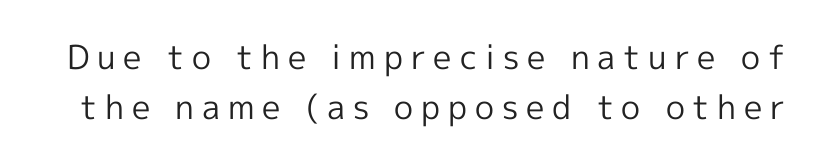
Successive baselines arrive at the customary interval. Display-style spreading of the glyphs; the letterfit is very open. No heavy texture on the line: the type isn't bold. The glyphs are unaccompanied by any horizontal stroke below them.
